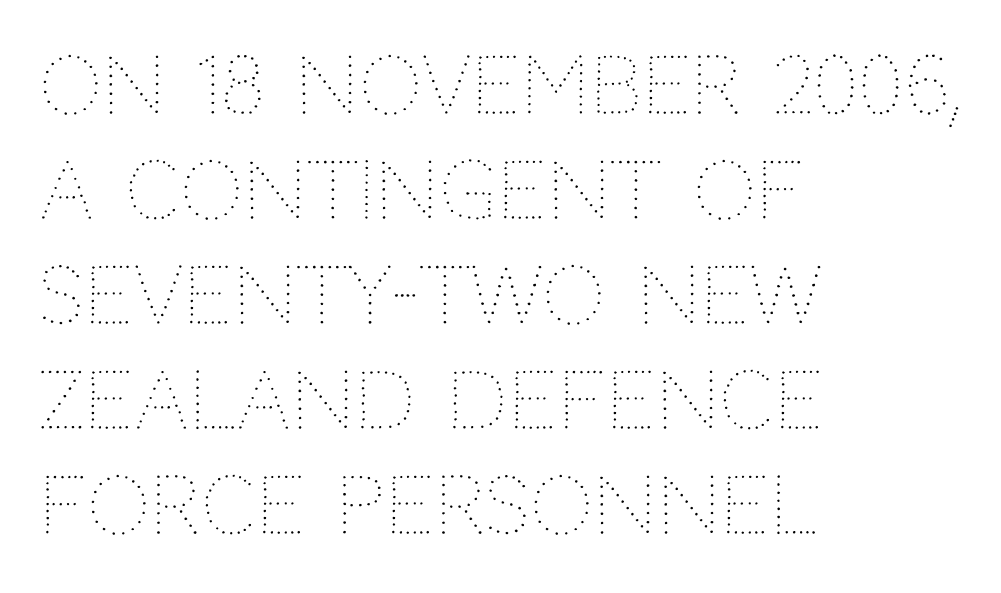
The image shows 79 px thin type, upright; set left-aligned, normal line spacing (1.33x), normal letter spacing, not underlined; medium stroke contrast and a large x-height.
